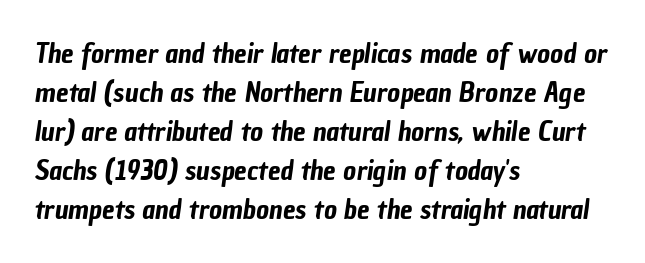
Q: Is the typeface a serif or a sans-serif typeface? A: Sans-serif.
Q: Is the text underlined? A: No.
Q: How is the paragraph aligned? A: Left-aligned.
Q: Is the spacing between letters normal or unusually wide? A: Normal.
Q: Is the spacing between lines tight, normal or loose? A: Normal.
Q: Width (condensed, normal, or wide)? A: Condensed.
Q: Stroke contrast? A: Low.
Q: x-height? A: Medium.
Q: Monospaced? A: No.
